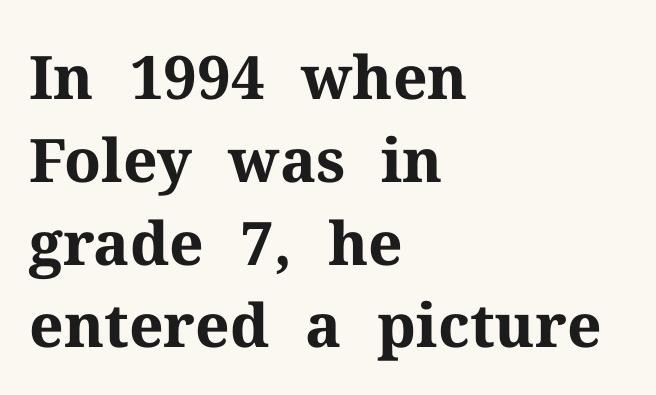
{"serif": "yes", "italic": "no", "bold": "yes", "weight": "bold", "width": "normal", "stroke_contrast": "medium", "x_height": "medium", "monospaced": "no", "underline": "no", "align": "left", "line_spacing": "normal", "line_spacing_ratio": 1.38, "letter_spacing": "normal", "letter_spacing_em": 0.0, "glyph_px": 60}
